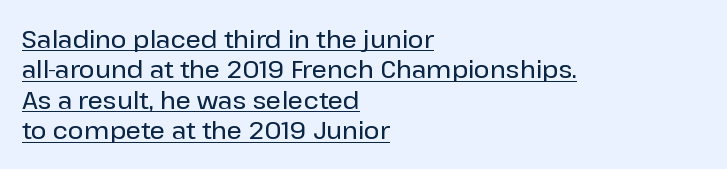
These lines stack with their left ends in a neat column. This sample uses an upright cut, with every glyph sitting square on the baseline. Glance below the letters and you will spot a drawn line. The line-height multiplier appears to be the usual default. Glyph-to-glyph distance matches everyday printed text.
